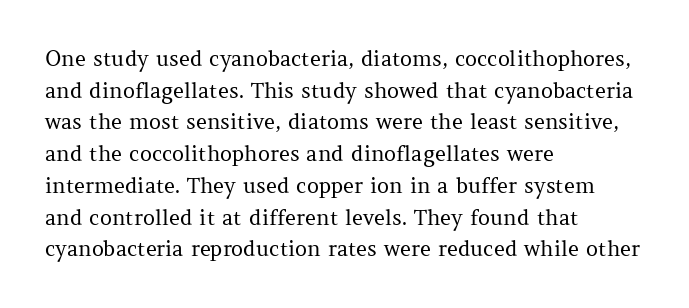
Q: Is the text bold? A: No.
Q: Is the text italic (slanted)? A: No, it is upright.
Q: Is the text underlined? A: No.
Q: How is the paragraph aligned? A: Left-aligned.
Q: Is the spacing between letters normal or unusually wide? A: Normal.
Q: Is the spacing between lines tight, normal or loose? A: Normal.
